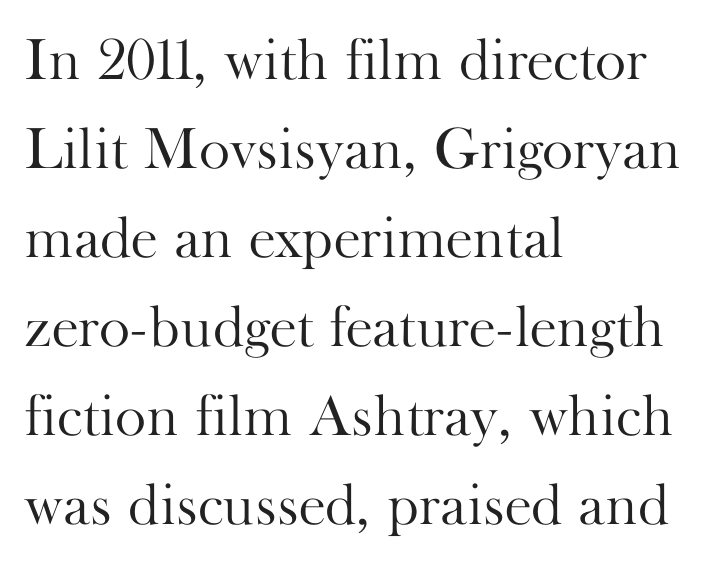
Only glyphs here, with clear space below each row. The characters are drawn with everyday or finer stroke widths. The designer left line spacing at the default. Proportional: the letters do not fall into vertical columns.
